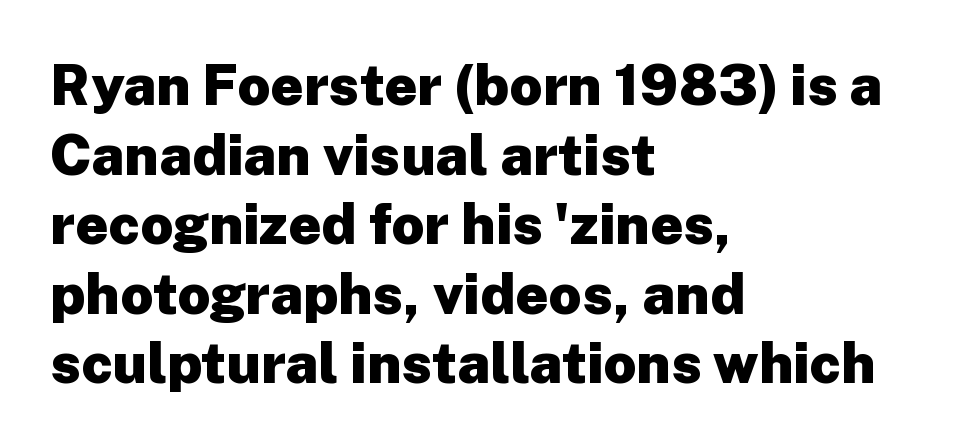
Typeset ragged right — the left edge is the straight one. On the weight axis this lands at bold, roughly 700. The specimen omits any rule beneath the text block's lines. Default kerning and tracking; the words read as compact shapes.
